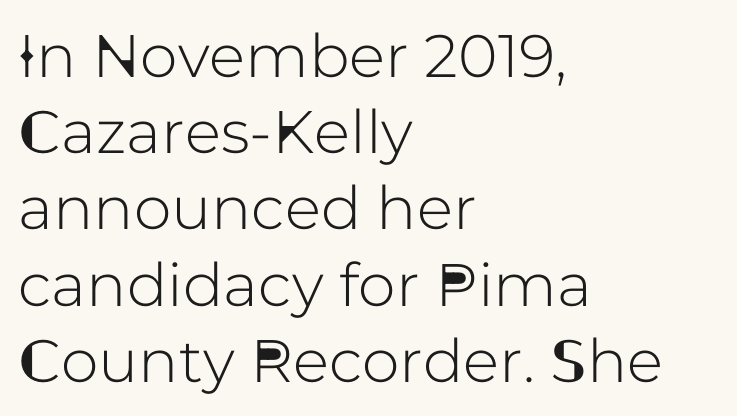
The image shows 60 px sans-serif type, upright; set left-aligned, normal line spacing (1.27x), normal letter spacing, not underlined; low stroke contrast and a medium x-height.
